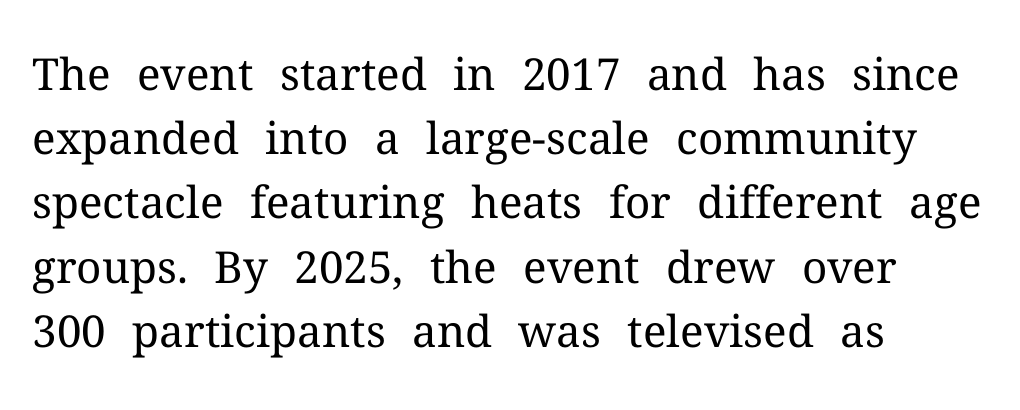
Q: Is the text bold? A: No.
Q: Is the text italic (slanted)? A: No, it is upright.
Q: Is the typeface a serif or a sans-serif typeface? A: Serif.
Q: Is the text underlined? A: No.
Q: How is the paragraph aligned? A: Left-aligned.
Q: Is the spacing between letters normal or unusually wide? A: Normal.
Q: Is the spacing between lines tight, normal or loose? A: Normal.
Q: Width (condensed, normal, or wide)? A: Normal.
Q: Stroke contrast? A: Medium.
Q: x-height? A: Medium.
Q: Monospaced? A: No.
